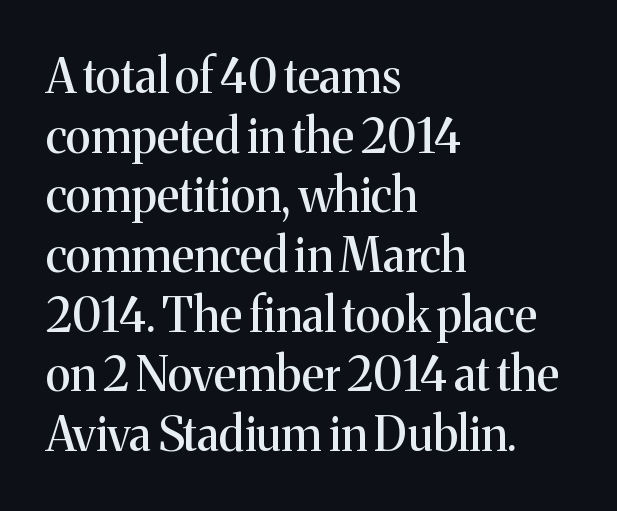
The string is rendered with underlining switched off. These lines are set flush left with a ragged right edge. In terms of posture, this sample is upright. This sample uses plain, unmodified letter spacing. To sum up the face: it has serifs.
